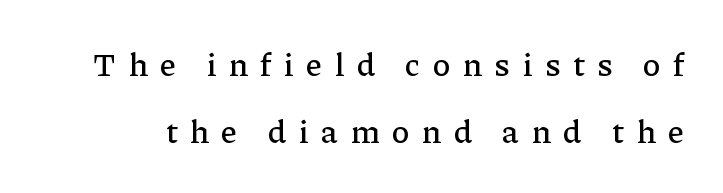
{"serif": "yes", "italic": "no", "width": "normal", "stroke_contrast": "low", "x_height": "medium", "monospaced": "no", "underline": "no", "line_spacing": "loose", "line_spacing_ratio": 2.02, "letter_spacing": "wide", "letter_spacing_em": 0.39, "glyph_px": 33}
